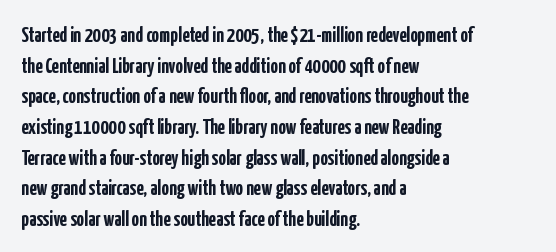
Glyph-to-glyph distance matches everyday printed text. If you drew a line through each stem, it would be perfectly vertical. Horizontal bands of white between lines are of average thickness. Type without underlining. The glyphs have the mass of a bold cut.
